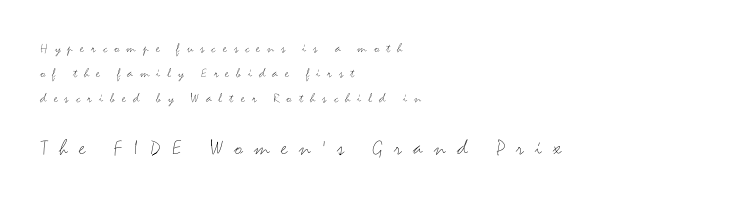
{"bold": "no", "underline": "no", "align": "left", "line_spacing_ratio": 1.79, "letter_spacing": "wide", "letter_spacing_em": 0.5, "larger_block": "second", "size_ratio": 1.64, "glyph_px": 23}
